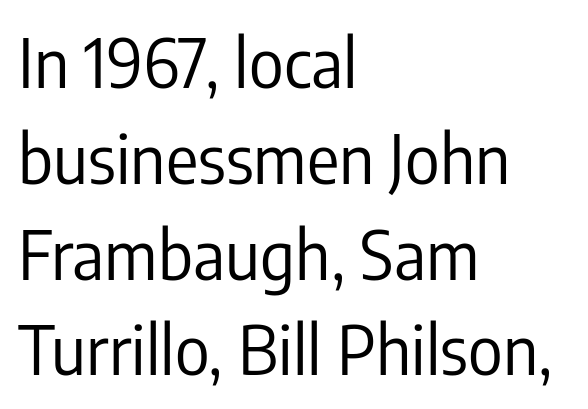
This rendering uses left alignment, leaving the right contour irregular. No chunkiness to these letters — they're not bold. The lettering holds an erect, upright posture throughout. Standard letterfit; no display-style spreading of the glyphs. Letters rest on an invisible, unmarked baseline. The rendering uses natural spacing where letterforms have individual widths.
